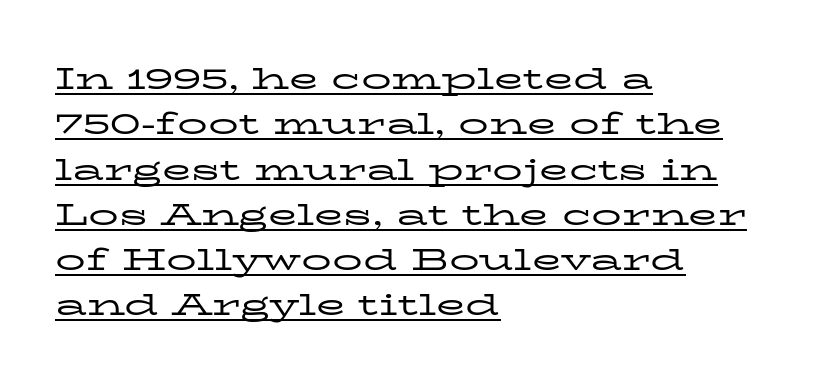
Q: Is the text bold? A: No.
Q: Is the text italic (slanted)? A: No, it is upright.
Q: Is the typeface a serif or a sans-serif typeface? A: Serif.
Q: Is the text underlined? A: Yes.
Q: How is the paragraph aligned? A: Left-aligned.
Q: Is the spacing between letters normal or unusually wide? A: Normal.
Q: Is the spacing between lines tight, normal or loose? A: Normal.
Q: Width (condensed, normal, or wide)? A: Wide.
Q: Stroke contrast? A: Low.
Q: x-height? A: Medium.
Q: Monospaced? A: No.
